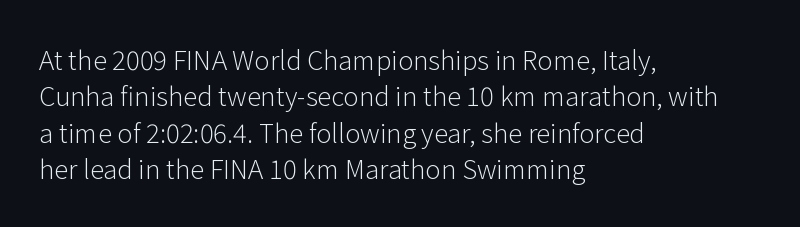
The image shows 26 px text type, upright; set left-aligned, normal line spacing (1.4x), normal letter spacing, not underlined.
